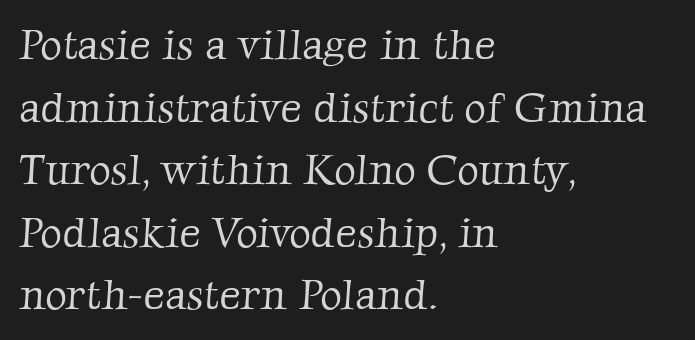
Q: Is the text bold? A: No.
Q: Is the typeface a serif or a sans-serif typeface? A: Serif.
Q: Is the text underlined? A: No.
Q: How is the paragraph aligned? A: Left-aligned.
Q: Is the spacing between letters normal or unusually wide? A: Normal.
Q: Is the spacing between lines tight, normal or loose? A: Normal.
Q: Width (condensed, normal, or wide)? A: Normal.
Q: Stroke contrast? A: Low.
Q: x-height? A: Medium.
Q: Monospaced? A: No.
